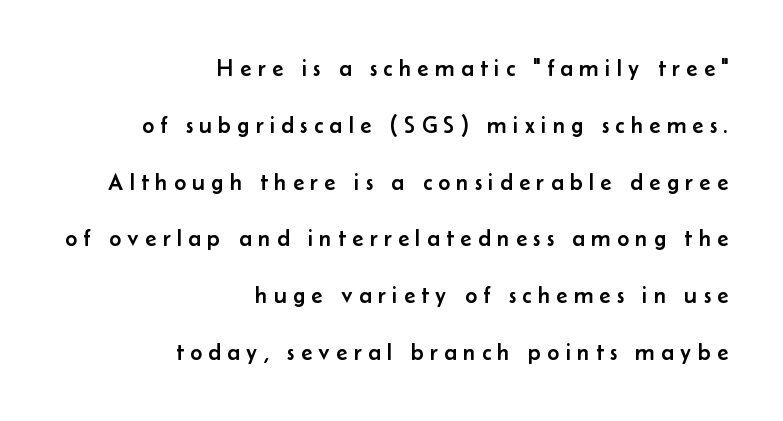
The image shows 23 px text type, upright; set right-aligned, loose line spacing (2.47x), unusually wide letter spacing (+0.28 em), not underlined.
